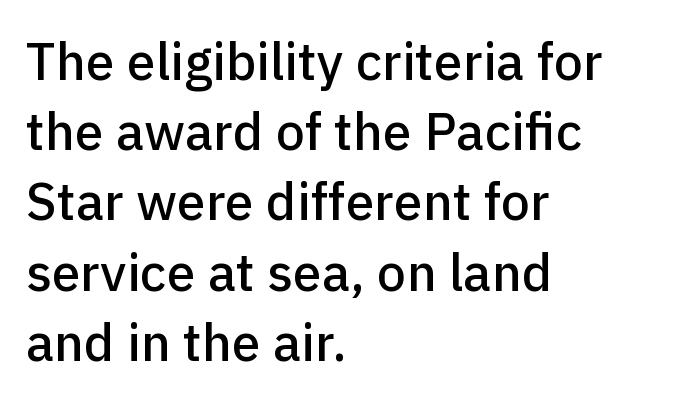
Q: Is the text italic (slanted)? A: No, it is upright.
Q: Is the typeface a serif or a sans-serif typeface? A: Sans-serif.
Q: Is the text underlined? A: No.
Q: How is the paragraph aligned? A: Left-aligned.
Q: Is the spacing between letters normal or unusually wide? A: Normal.
Q: Is the spacing between lines tight, normal or loose? A: Normal.
Q: Width (condensed, normal, or wide)? A: Normal.
Q: Stroke contrast? A: Low.
Q: x-height? A: Medium.
Q: Monospaced? A: No.
